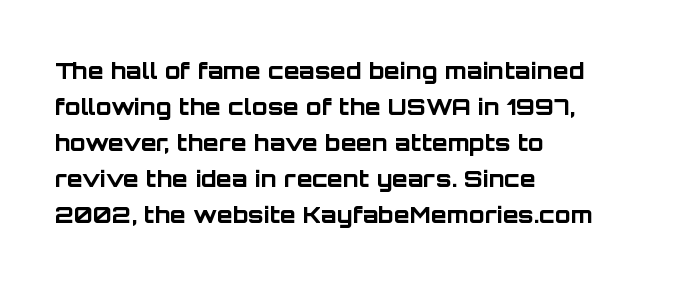
The image shows 23 px bold type, upright; set left-aligned, normal line spacing (1.57x), normal letter spacing, not underlined.
